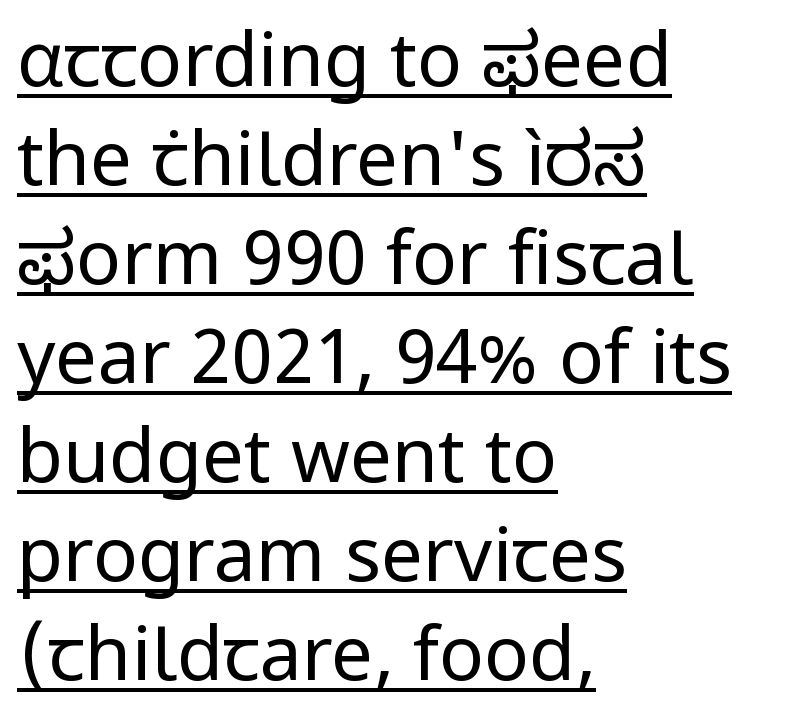
Q: Is the text bold? A: No.
Q: Is the text italic (slanted)? A: No, it is upright.
Q: Is the typeface a serif or a sans-serif typeface? A: Sans-serif.
Q: Is the text underlined? A: Yes.
Q: How is the paragraph aligned? A: Left-aligned.
Q: Is the spacing between letters normal or unusually wide? A: Normal.
Q: Is the spacing between lines tight, normal or loose? A: Normal.
Q: Width (condensed, normal, or wide)? A: Normal.
Q: Stroke contrast? A: Low.
Q: x-height? A: Medium.
Q: Monospaced? A: No.
